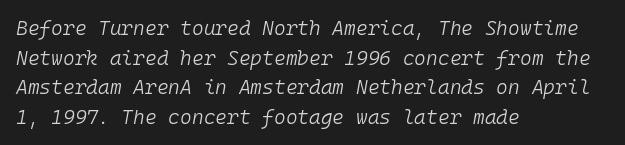
Q: Is the text bold? A: No.
Q: Is the text italic (slanted)? A: Yes, it leans right by about 10 degrees.
Q: Is the text underlined? A: No.
Q: How is the paragraph aligned? A: Left-aligned.
Q: Is the spacing between letters normal or unusually wide? A: Normal.
Q: Is the spacing between lines tight, normal or loose? A: Normal.
